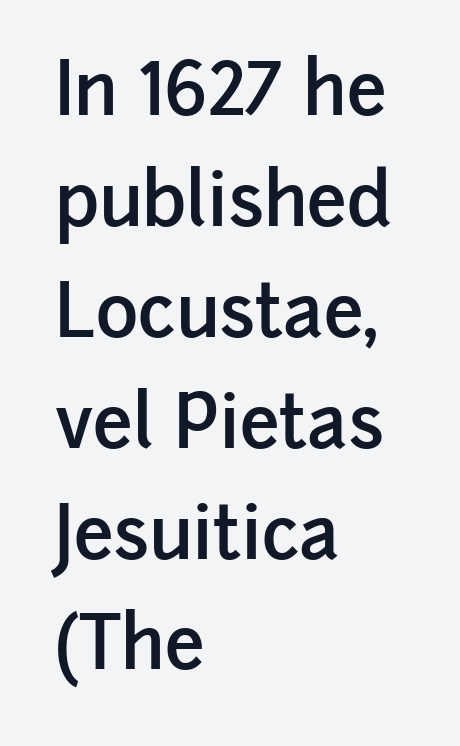
{"serif": "no", "italic": "no", "bold": "semi", "weight": "semibold", "width": "normal", "stroke_contrast": "low", "x_height": "medium", "monospaced": "no", "underline": "no", "align": "left", "line_spacing": "normal", "line_spacing_ratio": 1.54, "letter_spacing": "normal", "letter_spacing_em": 0.0, "glyph_px": 72}
